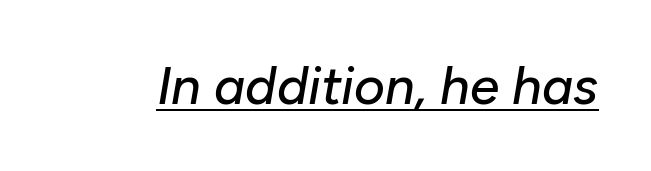
This sample uses an oblique cut, with every glyph tilted off the vertical. These characters rest on top of a visible drawn line. The face used here is rendered with its standard letterfit. Each letter keeps its own natural width here, so spacing adapts to shape.
